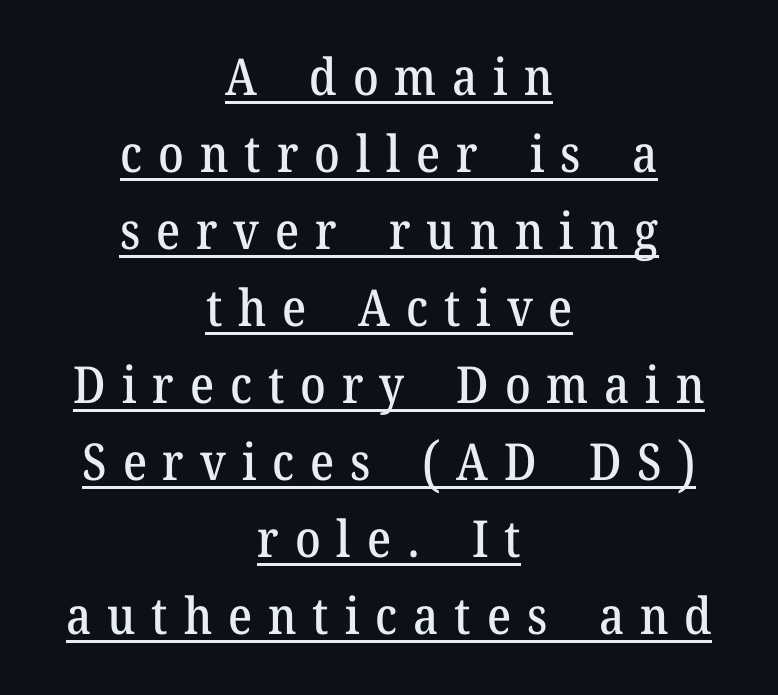
Q: Is the text italic (slanted)? A: No, it is upright.
Q: Is the typeface a serif or a sans-serif typeface? A: Serif.
Q: Is the text underlined? A: Yes.
Q: How is the paragraph aligned? A: Centered.
Q: Is the spacing between letters normal or unusually wide? A: Unusually wide.
Q: Is the spacing between lines tight, normal or loose? A: Normal.
Q: Width (condensed, normal, or wide)? A: Normal.
Q: Stroke contrast? A: Medium.
Q: x-height? A: Medium.
Q: Monospaced? A: No.
